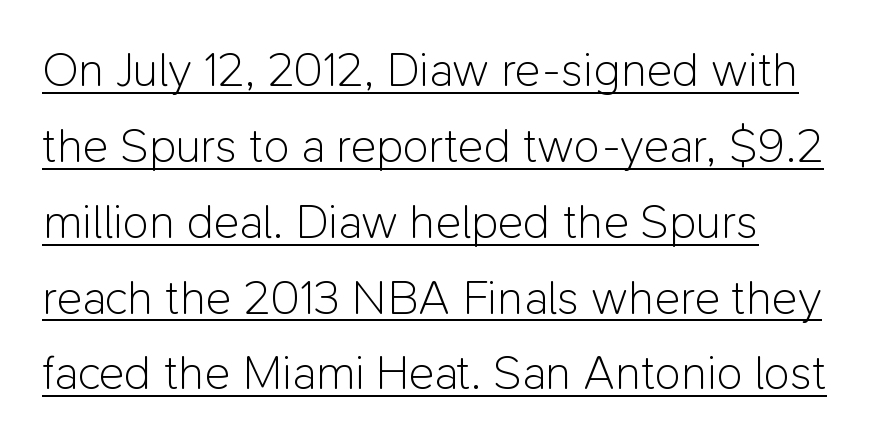
In CSS terms this would be text-align: left. Weight class: somewhere from thin through regular. The words here are underlined. Proportional: the letters do not fall into vertical columns. Rows of type keep a routine distance in the vertical direction. A typesetter would mark this as roman, not italic.
